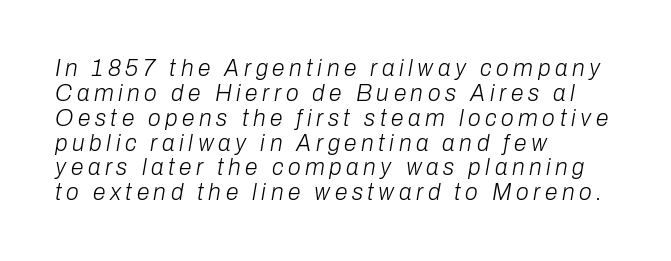
You could barely slide anything between these rows. Think standard paragraph weight, or any step lighter than that. The horizontal fit of the characters is loose and conspicuously gappy. The lines are quadded left. The specimen reads as italic at a glance.
